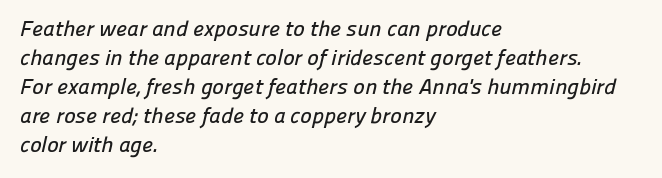
Notice how the passage keeps a crisp vertical edge on the left only. Glance below the letters and you will spot only blank space. Honestly, the letter spacing is just normal — you wouldn't notice it. How would I describe the line gaps? Plain and ordinary.
